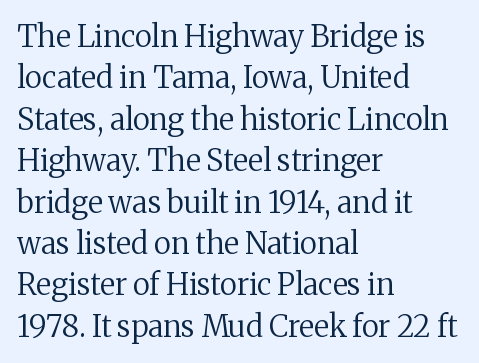
The image shows 30 px regular-weight serif type, upright; set left-aligned, normal line spacing (1.38x), normal letter spacing, not underlined; medium stroke contrast and a medium x-height.
